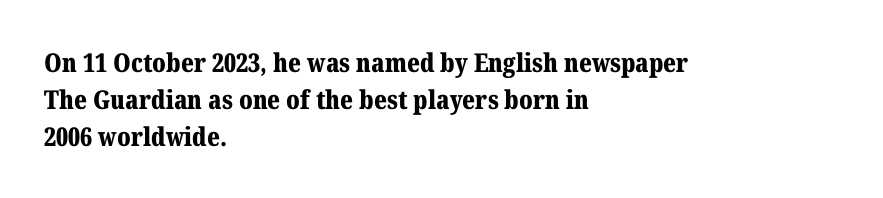
Q: Is the text bold? A: Yes.
Q: Is the text italic (slanted)? A: No, it is upright.
Q: Is the text underlined? A: No.
Q: How is the paragraph aligned? A: Left-aligned.
Q: Is the spacing between letters normal or unusually wide? A: Normal.
Q: Is the spacing between lines tight, normal or loose? A: Normal.
